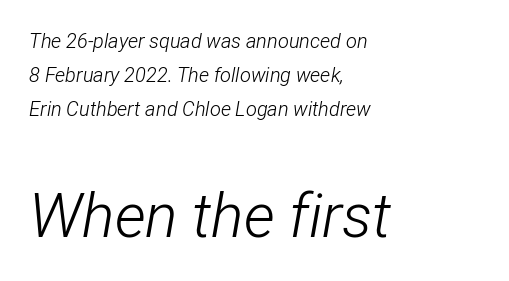
The image shows 61 px light, condensed type, italic (leaning right); set left-aligned, normal line spacing (1.7x), normal letter spacing, not underlined; the second (bottom) block is 3.05x larger; low stroke contrast and a medium x-height.
